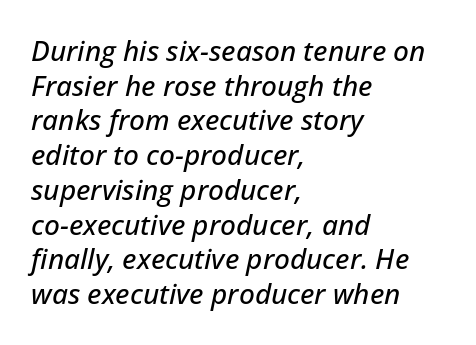
Q: Is the text italic (slanted)? A: Yes, it leans right by about 12 degrees.
Q: Is the text underlined? A: No.
Q: How is the paragraph aligned? A: Left-aligned.
Q: Is the spacing between letters normal or unusually wide? A: Normal.
Q: Width (condensed, normal, or wide)? A: Normal.
Q: Stroke contrast? A: Low.
Q: x-height? A: Medium.
Q: Monospaced? A: No.
